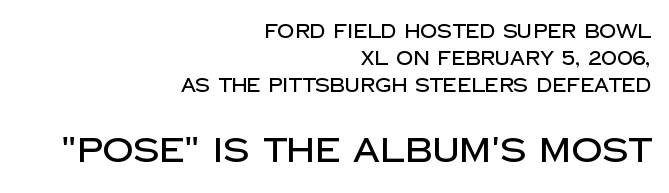
{"serif": "no", "italic": "no", "width": "normal", "stroke_contrast": "low", "x_height": "large", "monospaced": "no", "underline": "no", "align": "right", "line_spacing": "normal", "line_spacing_ratio": 1.42, "letter_spacing": "normal", "letter_spacing_em": 0.0, "larger_block": "second", "size_ratio": 1.79, "glyph_px": 34}
